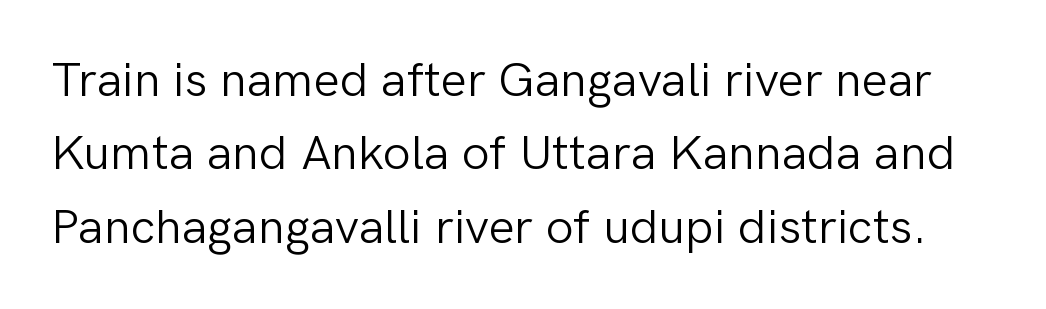
The rendering keeps characters at their native spacing. Proportional: the letters do not fall into vertical columns. Vertical strokes here are truly vertical. The space beneath each line is pristine and unruled. You can tell from the bare stems that sans-serif type was used. Summary of weight: not heavy and not bold.
